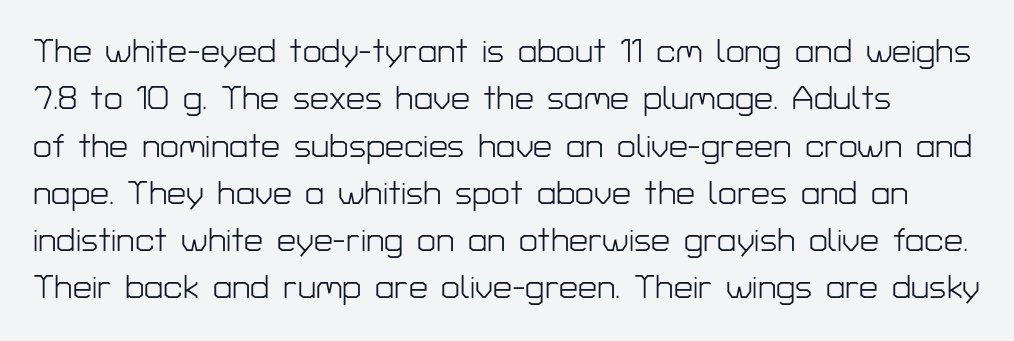
{"serif": "no", "italic": "no", "bold": "no", "weight": "light", "width": "normal", "stroke_contrast": "low", "x_height": "medium", "monospaced": "no", "underline": "no", "line_spacing": "normal", "line_spacing_ratio": 1.39, "letter_spacing": "normal", "letter_spacing_em": 0.0, "glyph_px": 34}
